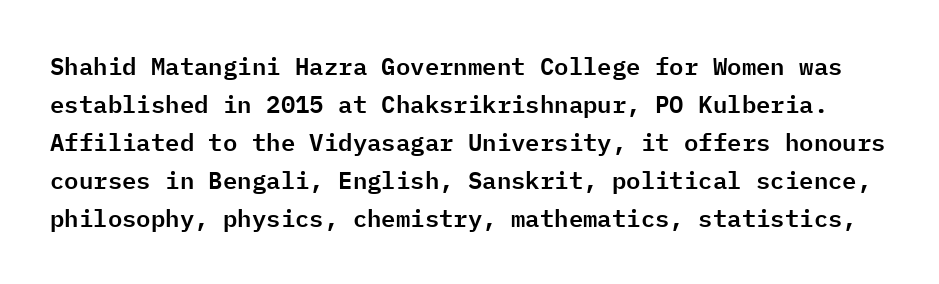
Q: Is the text italic (slanted)? A: No, it is upright.
Q: Is the text underlined? A: No.
Q: Is the spacing between letters normal or unusually wide? A: Normal.
Q: Is the spacing between lines tight, normal or loose? A: Normal.
